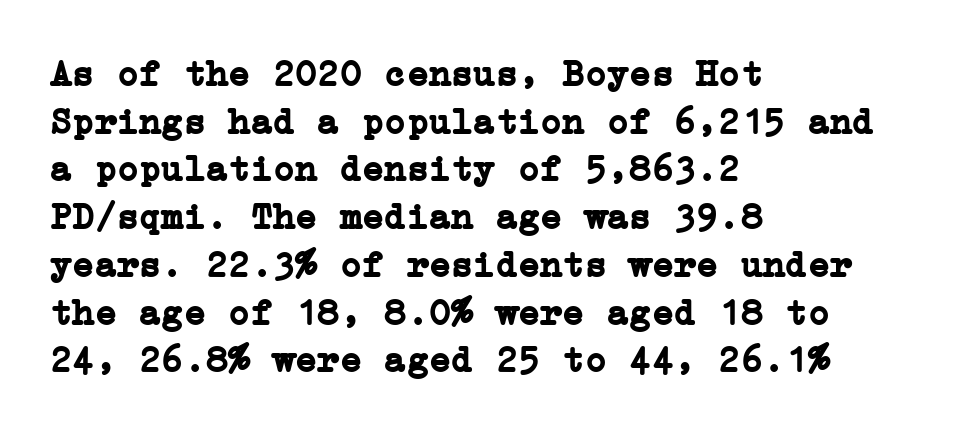
The image shows 37 px semibold serif type, upright; set left-aligned, normal line spacing (1.29x), normal letter spacing, not underlined; low stroke contrast and a medium x-height.
